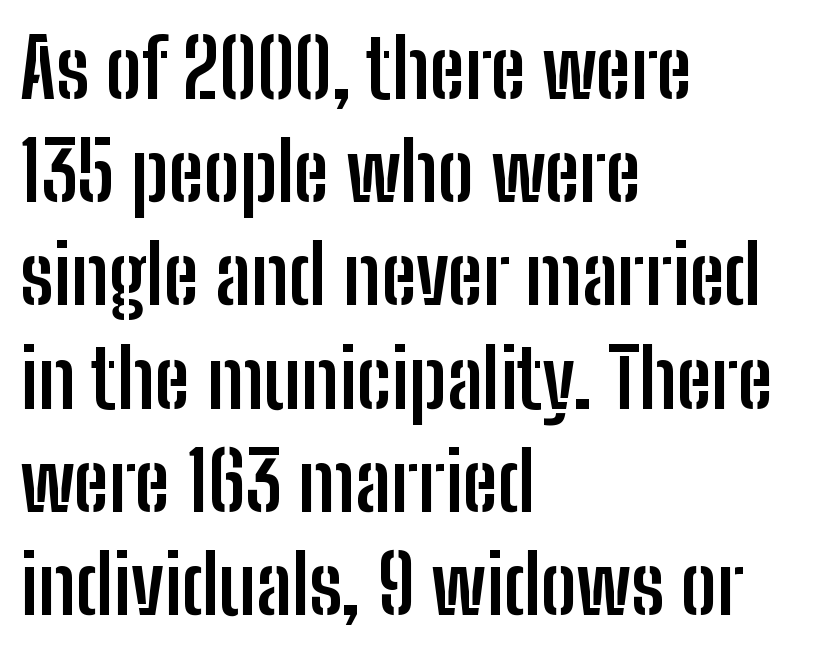
{"serif": "no", "italic": "no", "bold": "yes", "weight": "semibold", "width": "condensed", "stroke_contrast": "low", "x_height": "medium", "monospaced": "no", "underline": "no", "align": "left", "line_spacing": "normal", "line_spacing_ratio": 1.29, "letter_spacing": "normal", "letter_spacing_em": 0.0, "glyph_px": 80}
